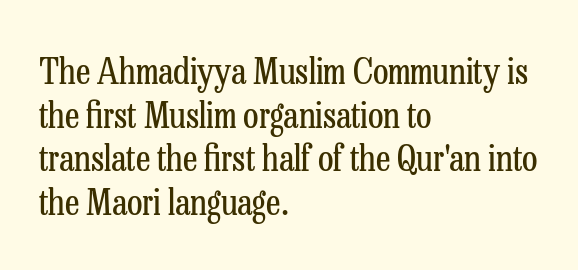
Q: Is the text bold? A: No.
Q: Is the text italic (slanted)? A: No, it is upright.
Q: Is the typeface a serif or a sans-serif typeface? A: Serif.
Q: Is the text underlined? A: No.
Q: How is the paragraph aligned? A: Left-aligned.
Q: Is the spacing between letters normal or unusually wide? A: Normal.
Q: Width (condensed, normal, or wide)? A: Condensed.
Q: Stroke contrast? A: Low.
Q: x-height? A: Medium.
Q: Monospaced? A: No.
